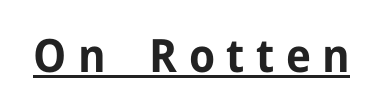
The glyphs in this specimen are sans serif. This sample has the flowing, uneven cadence of proportional lettering. Is the letter spacing exaggerated? Yes — the characters are pushed far apart. Ordinary non-slanted type is in use. The rendering uses the underline text-decoration. These lines carry a lot of weight — the face is fully bold.
